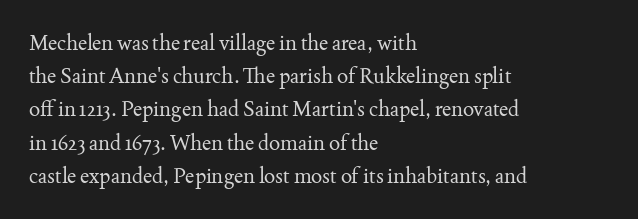
Q: Is the text bold? A: No.
Q: Is the text italic (slanted)? A: No, it is upright.
Q: Is the text underlined? A: No.
Q: How is the paragraph aligned? A: Left-aligned.
Q: Is the spacing between letters normal or unusually wide? A: Normal.
Q: Is the spacing between lines tight, normal or loose? A: Normal.
